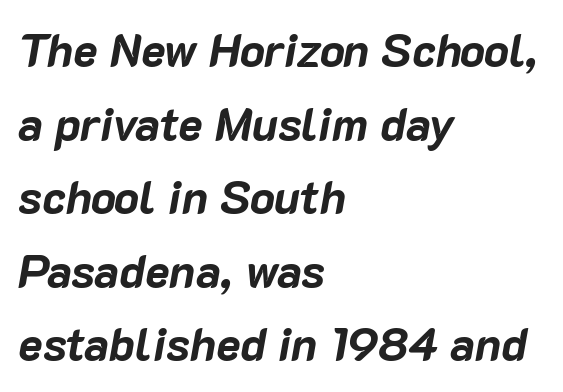
{"italic": "yes", "lean": "right", "slant_degrees": 10, "bold": "yes", "weight": "bold", "width": "normal", "stroke_contrast": "low", "x_height": "medium", "monospaced": "no", "underline": "no", "align": "left", "line_spacing": "normal", "line_spacing_ratio": 1.6, "letter_spacing": "normal", "letter_spacing_em": 0.0, "glyph_px": 46}
